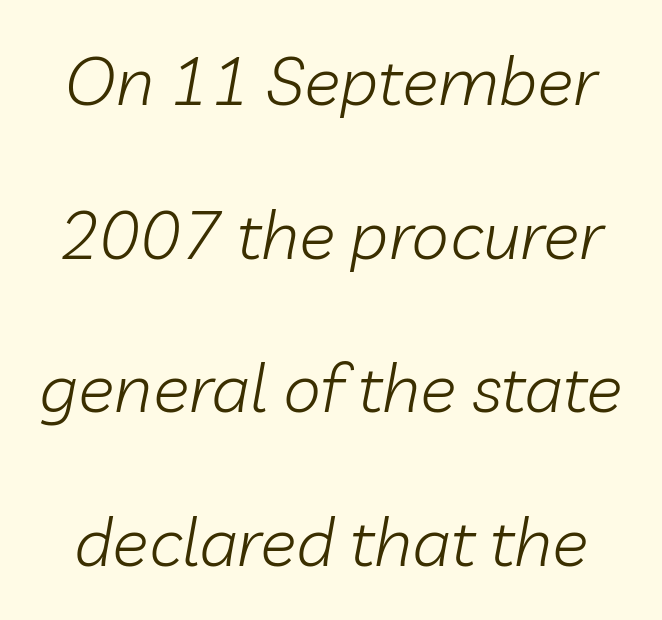
The image shows 68 px light type, italic (leaning right); set loose line spacing (2.26x), normal letter spacing, not underlined; low stroke contrast and a medium x-height.
